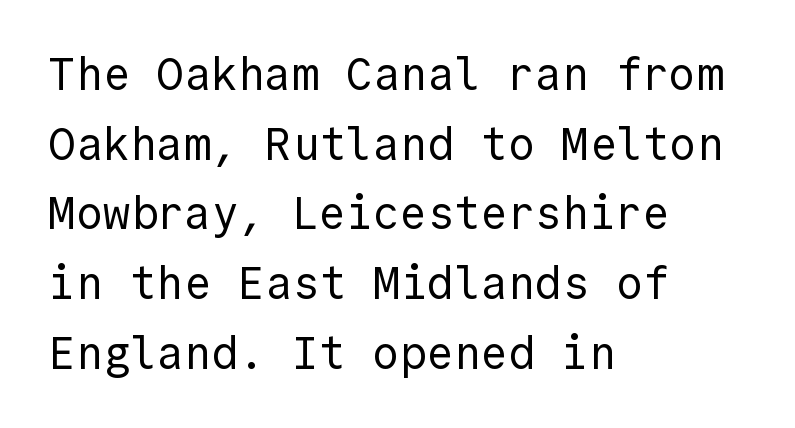
The setting favours the left margin, as ordinary paragraphs usually do. This sample uses an upright cut, with every glyph sitting square on the baseline. Looks like terminal output: every glyph gets an equal slot. Heaviness? Minimal to ordinary, like unemphasized prose. Each row of text sits above clean, open space.
